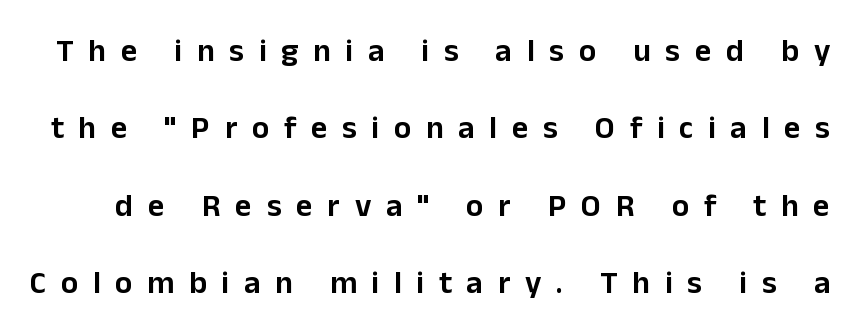
Q: Is the text italic (slanted)? A: No, it is upright.
Q: Is the typeface a serif or a sans-serif typeface? A: Sans-serif.
Q: Is the text underlined? A: No.
Q: Is the spacing between letters normal or unusually wide? A: Unusually wide.
Q: Is the spacing between lines tight, normal or loose? A: Loose.
Q: Width (condensed, normal, or wide)? A: Normal.
Q: Stroke contrast? A: Low.
Q: x-height? A: Medium.
Q: Monospaced? A: No.
